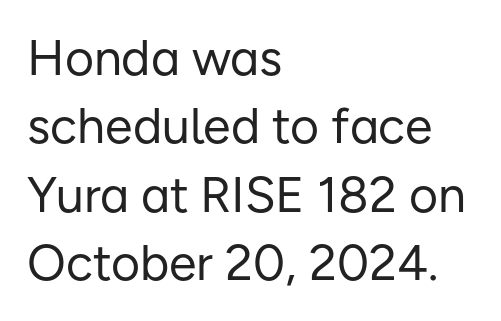
On a weight scale, this lands at 450 or below. Does the type have serifs? No, each stem ends abruptly. This sample is left-justified, so line endings fall wherever the words run out. The designer left line spacing at the default. Looks like regular typesetting: each glyph gets only the width it needs. Descender tails drop into unmarked territory.
